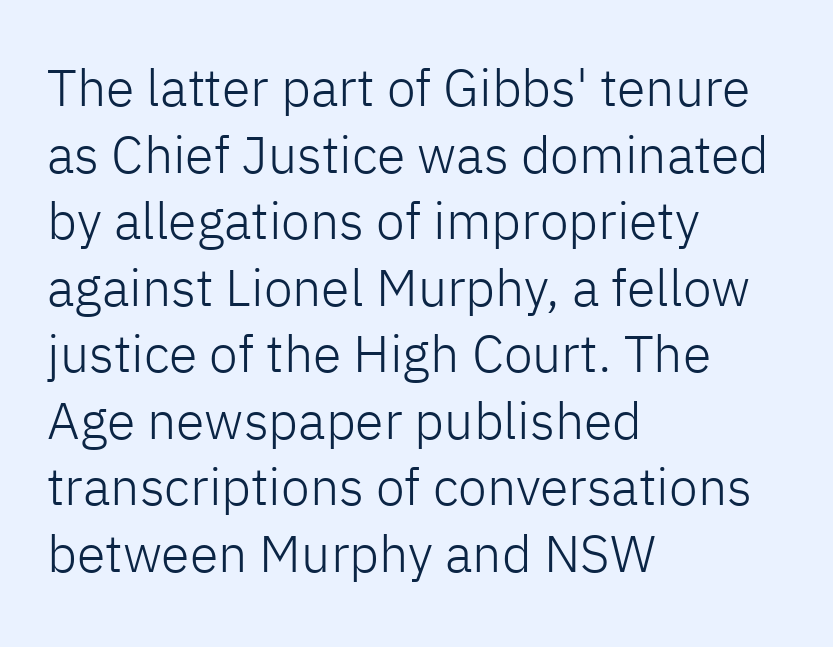
{"serif": "no", "italic": "no", "bold": "no", "weight": "light", "width": "normal", "stroke_contrast": "low", "x_height": "medium", "monospaced": "no", "underline": "no", "align": "left", "line_spacing": "normal", "line_spacing_ratio": 1.28, "letter_spacing": "normal", "letter_spacing_em": 0.0, "glyph_px": 52}
